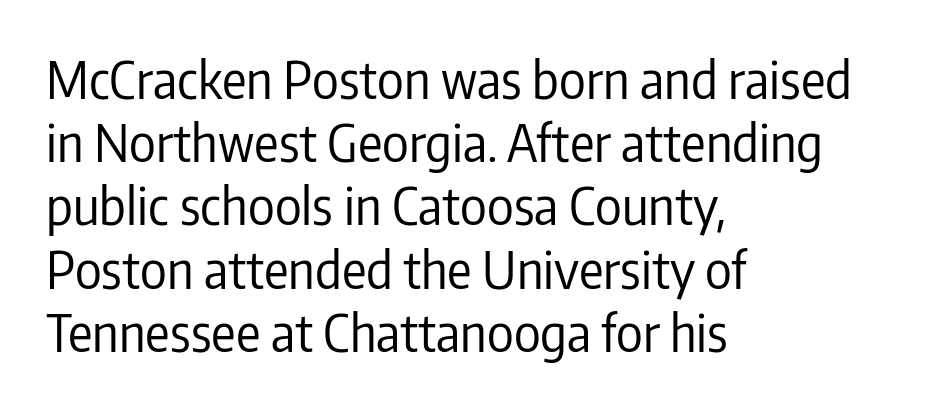
{"serif": "no", "italic": "no", "bold": "no", "weight": "regular", "width": "condensed", "stroke_contrast": "low", "x_height": "medium", "monospaced": "no", "underline": "no", "align": "left", "line_spacing_ratio": 1.24, "letter_spacing": "normal", "letter_spacing_em": 0.0, "glyph_px": 51}
